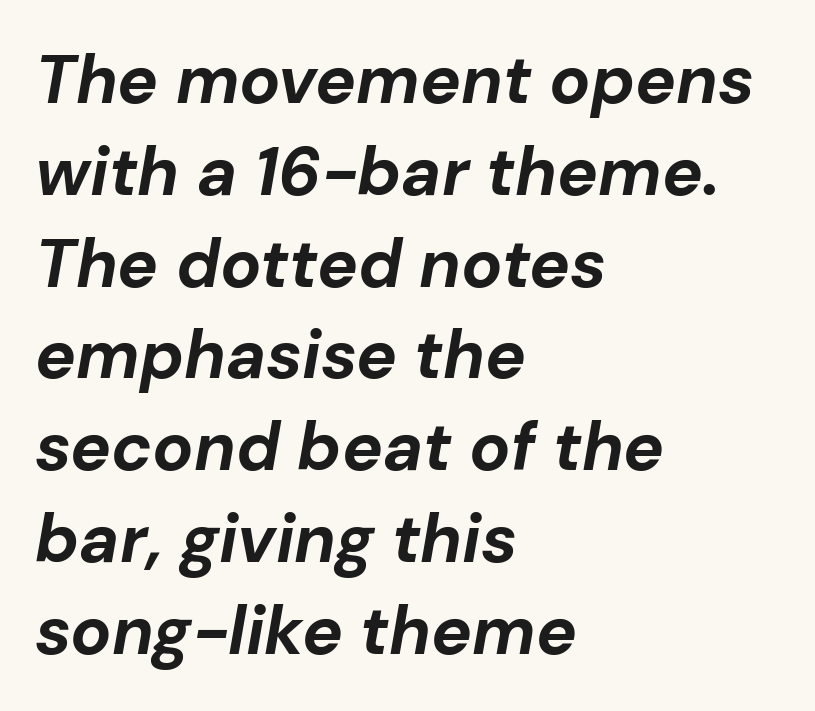
A typesetter would mark this as italic. The compositor pushed each line to the left boundary. This block has exactly the height ordinary leading produces. Think of a printed novel: that variable character pitch is what you see here.
